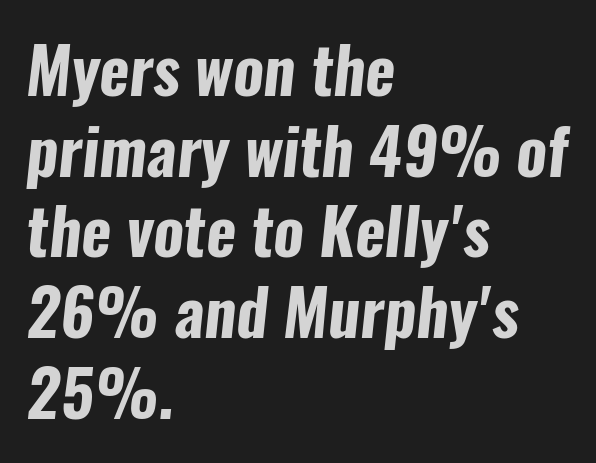
Q: Is the text bold? A: Yes.
Q: Is the typeface a serif or a sans-serif typeface? A: Sans-serif.
Q: Is the text underlined? A: No.
Q: How is the paragraph aligned? A: Left-aligned.
Q: Is the spacing between letters normal or unusually wide? A: Normal.
Q: Is the spacing between lines tight, normal or loose? A: Normal.
Q: Width (condensed, normal, or wide)? A: Condensed.
Q: Stroke contrast? A: Low.
Q: x-height? A: Medium.
Q: Monospaced? A: No.
